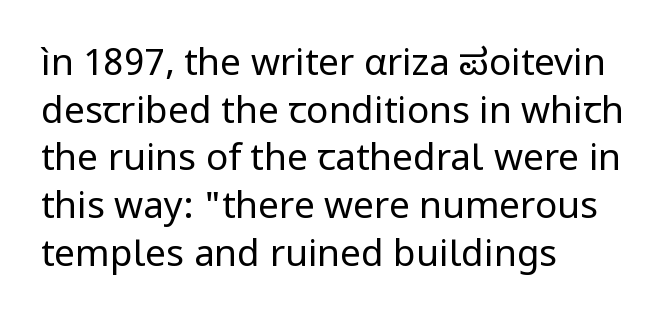
The image shows 37 px regular-weight sans-serif type, upright; set left-aligned, normal line spacing (1.29x), normal letter spacing, not underlined; low stroke contrast and a medium x-height.
